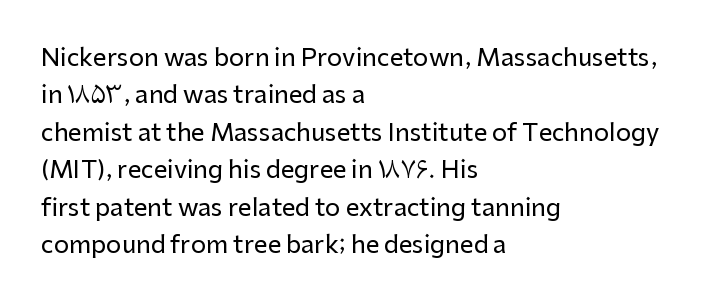
The image shows 24 px text type, upright; set left-aligned, normal line spacing (1.56x), normal letter spacing, not underlined.
